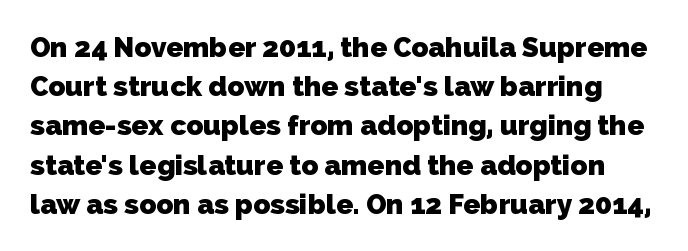
In terms of letterspacing, this is plain default setting. A clean baseline with only descenders dipping below it. Is this a fixed-width face? No — the glyphs have proportional, varying widths. Font category for this specimen: sans-serif. Compared with an ordinary text face, these strokes are far heavier — a full bold.
